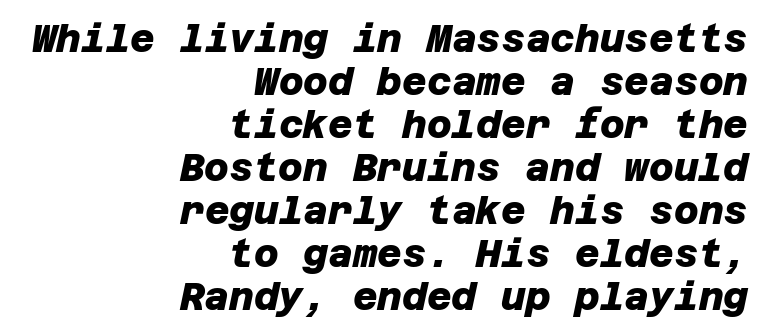
Descender tails drop into unmarked territory. The passage shown is emphatically bold. In terms of letterform style, serifs are entirely absent. Words appear dense and cohesive because spacing is normal. Line ends are locked; line starts wander. Whoever set this chose condensed vertical rhythm over breathing room.
